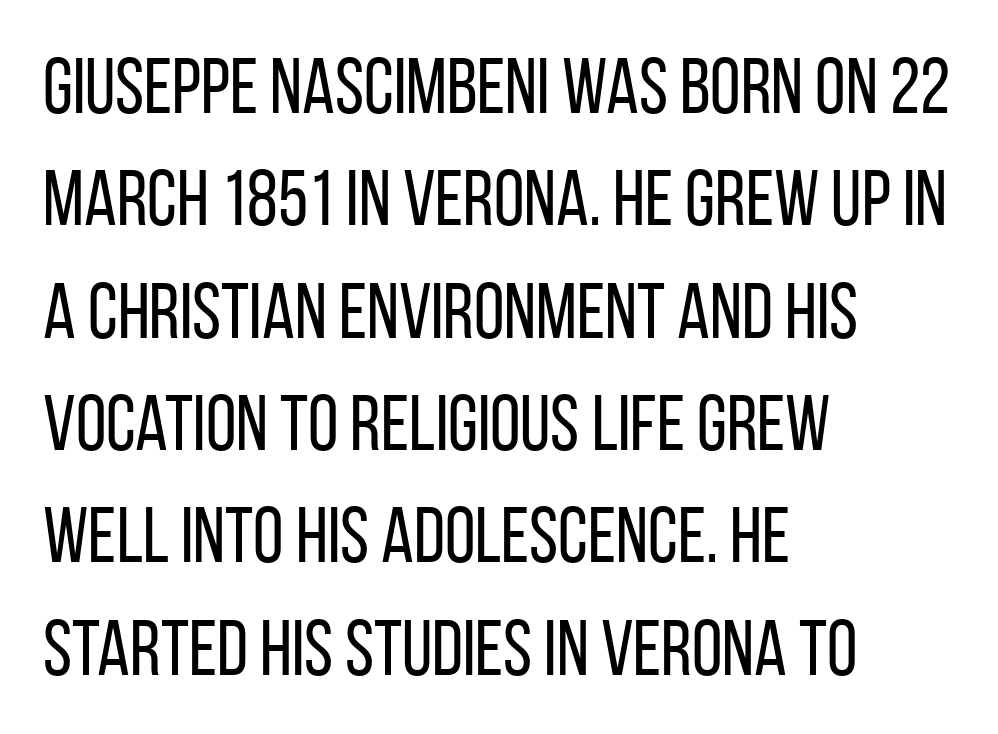
A student would call this left alignment; a typographer would say flush left, rag right. The characters display no serif detailing; their extremities are plain. These lines are rendered in a variable-pitch font. Posture: upright roman.
